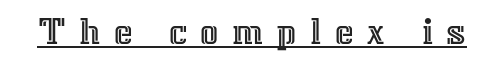
The image shows 40 px text type, upright; set unusually wide letter spacing (+0.33 em), underlined; a medium x-height.
